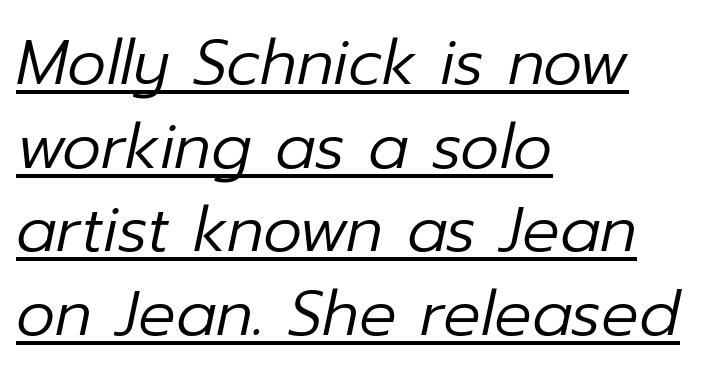
Students, note that the glyphs here touch the page at normal intervals. An italicized treatment has been applied to the whole sample. Summary of vertical rhythm: regular, with standard interline spacing. Here the designer chose a conventional face with non-uniform glyph widths. Emphasis is given by a line drawn under the lettering.
